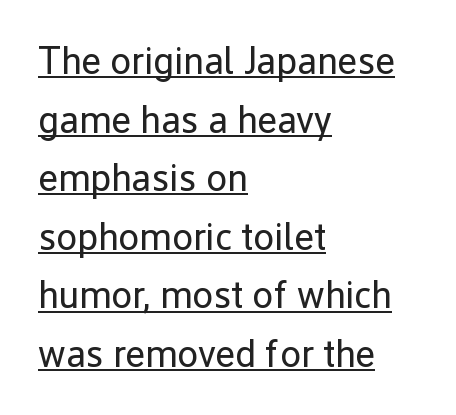
Spacing verdict: proportional, widths tailored to each character. Do the letters lean? They stand straight. There is no visible air inserted between adjacent glyphs. Compared with undecorated copy, this sample adds a rule below the words. The lines in this sample share a left origin and differ only in where they stop. Regarding serifs, this sample does without them.
